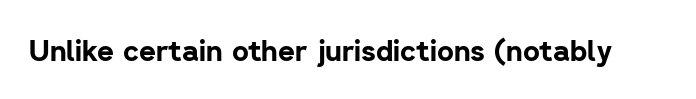
Q: Is the text bold? A: Yes.
Q: Is the text italic (slanted)? A: No, it is upright.
Q: Is the typeface a serif or a sans-serif typeface? A: Sans-serif.
Q: Is the text underlined? A: No.
Q: Is the spacing between letters normal or unusually wide? A: Normal.
Q: Width (condensed, normal, or wide)? A: Normal.
Q: Stroke contrast? A: Low.
Q: x-height? A: Medium.
Q: Monospaced? A: No.
